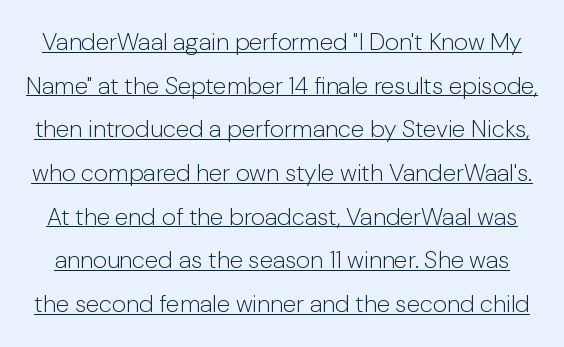
{"italic": "no", "bold": "no", "underline": "yes", "line_spacing_ratio": 1.82, "letter_spacing": "normal", "letter_spacing_em": 0.0, "glyph_px": 24}
